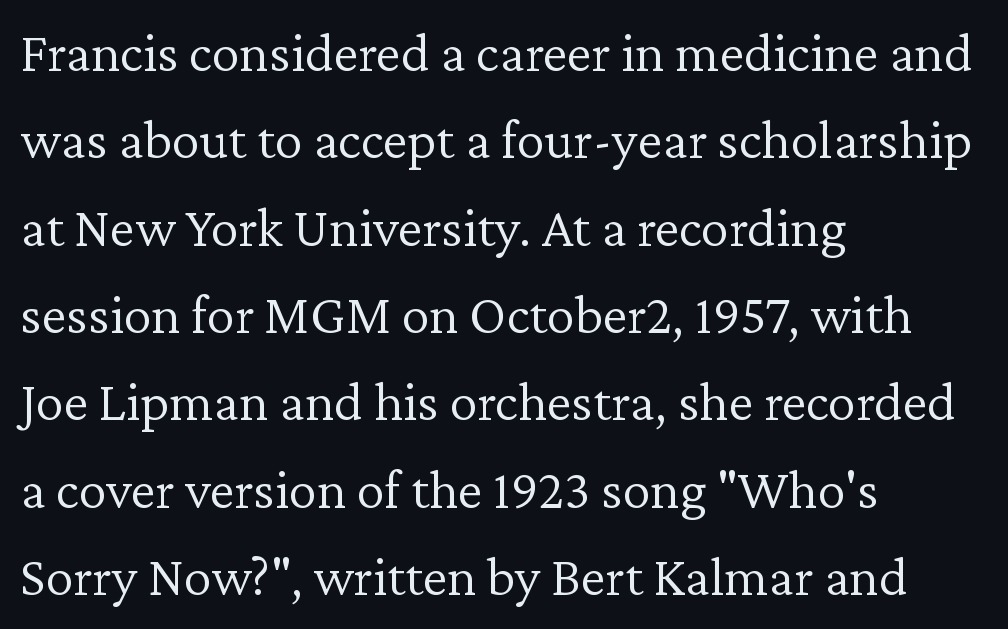
{"serif": "yes", "italic": "no", "bold": "no", "weight": "light", "width": "normal", "stroke_contrast": "low", "x_height": "medium", "monospaced": "no", "underline": "no", "align": "left", "line_spacing": "normal", "line_spacing_ratio": 1.56, "letter_spacing": "normal", "letter_spacing_em": 0.0, "glyph_px": 56}
